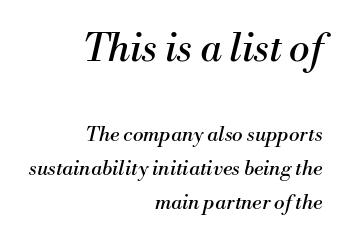
The image shows 39 px regular-weight serif type, italic (leaning right); set right-aligned, line spacing 1.71x, normal letter spacing, not underlined; the first (top) block is 1.95x larger; medium stroke contrast and a small x-height.
